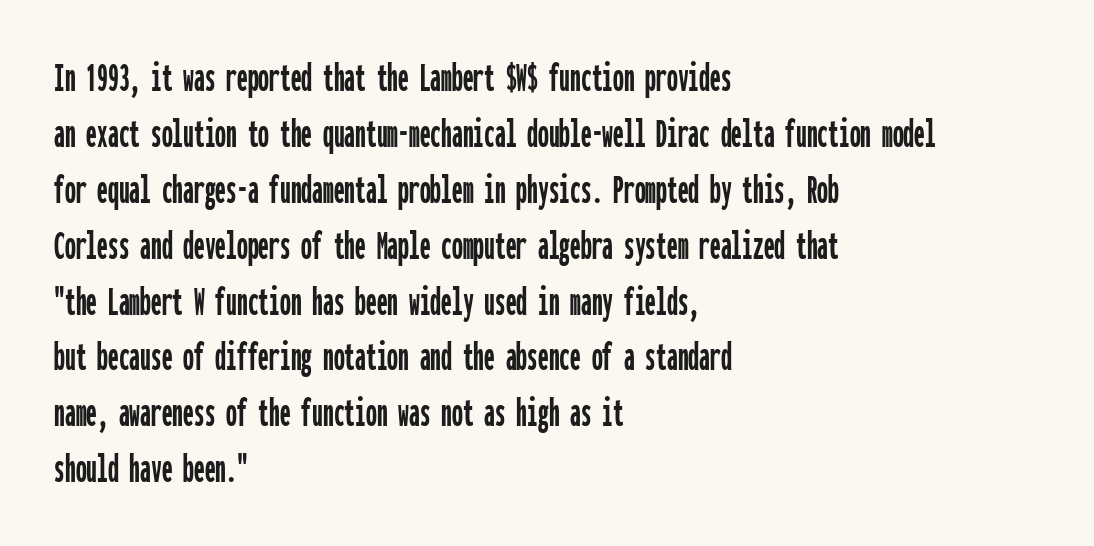
Default kerning and tracking; the words read as compact shapes. Is this a fixed-width face? Yes — each glyph sits in an identical cell. Leftover space on each line is placed entirely after the last word. Summary of vertical rhythm: regular, with standard interline spacing. Classification — sans serif.
